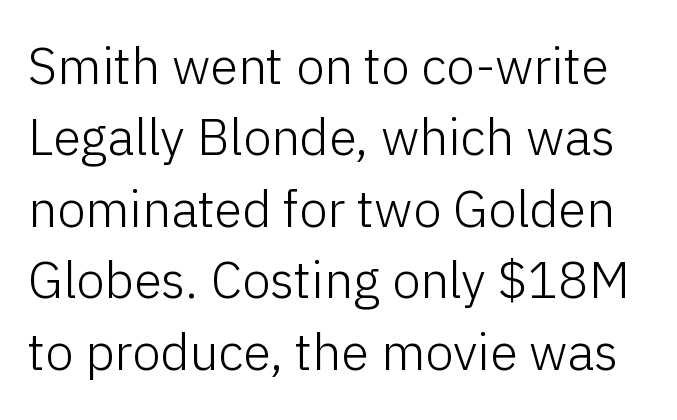
The image shows 51 px light sans-serif type, upright; set normal line spacing (1.4x), normal letter spacing, not underlined; low stroke contrast and a medium x-height.
